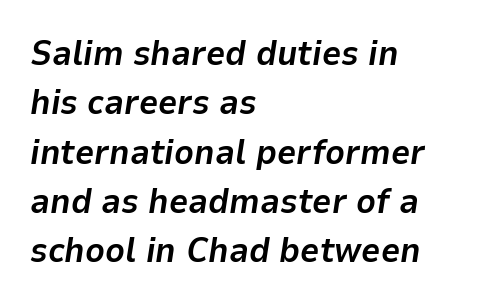
Character widths vary here, with narrow letters taking less room than wide ones. Slant detected: the letters are inclined. Compared with typical paragraphs, the rows here are spaced about the same. Every letter is thick-stroked: bold, no question. Caption: multi-line text, flush left, ragged right. Compared with typical body copy, the letter spacing here is the same.
